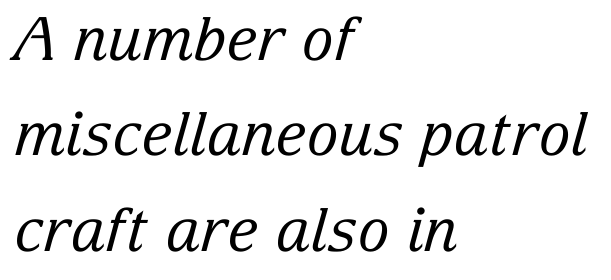
{"serif": "yes", "italic": "yes", "lean": "right", "slant_degrees": 15, "bold": "no", "weight": "regular", "width": "normal", "stroke_contrast": "low", "x_height": "medium", "monospaced": "no", "underline": "no", "align": "left", "line_spacing": "normal", "line_spacing_ratio": 1.59, "letter_spacing": "normal", "letter_spacing_em": 0.0, "glyph_px": 60}
